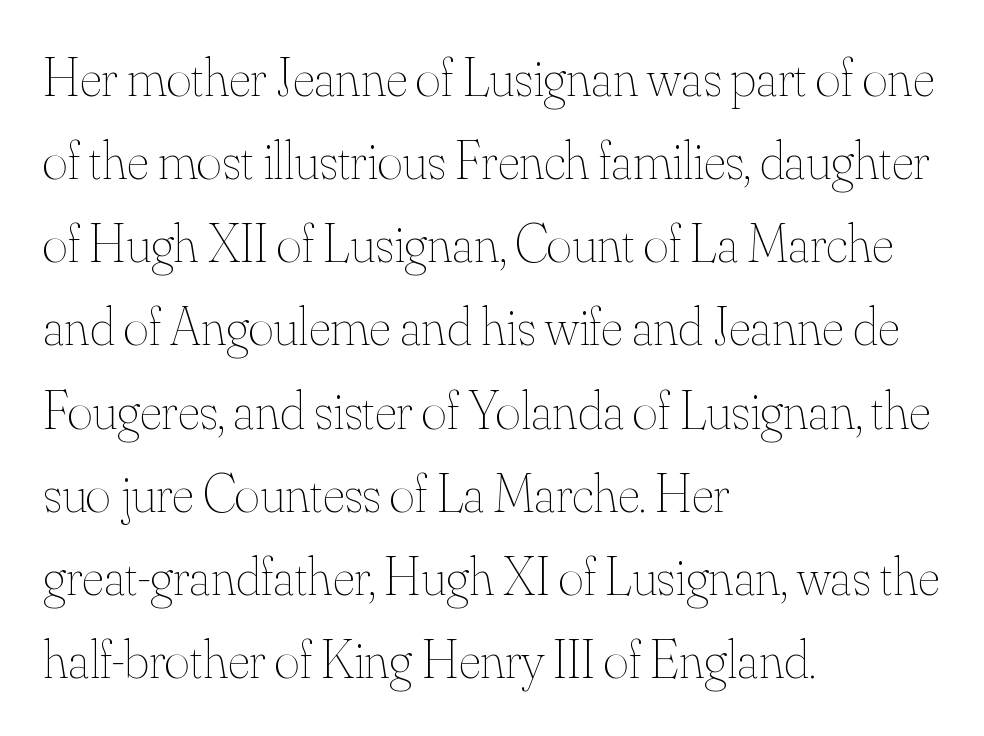
Q: Is the text bold? A: No.
Q: Is the text italic (slanted)? A: No, it is upright.
Q: Is the text underlined? A: No.
Q: How is the paragraph aligned? A: Left-aligned.
Q: Is the spacing between letters normal or unusually wide? A: Normal.
Q: Is the spacing between lines tight, normal or loose? A: Normal.
Q: Width (condensed, normal, or wide)? A: Normal.
Q: Stroke contrast? A: Medium.
Q: x-height? A: Small.
Q: Monospaced? A: No.
